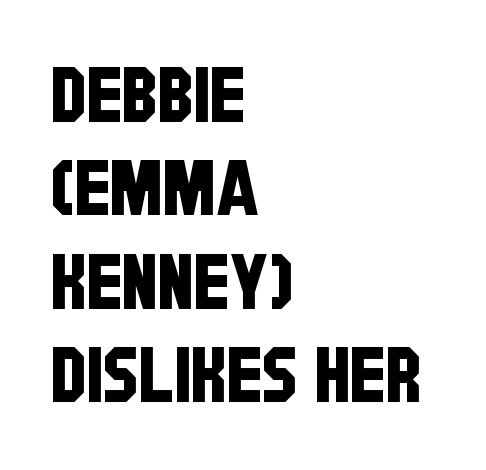
Tracking value appears to be zero — textbook default spacing. Underlining? Definitely not there. These lines are rendered in a variable-pitch font. Where is the straight margin? On the left. Serifs: no, the terminals of the letterforms are clean.
